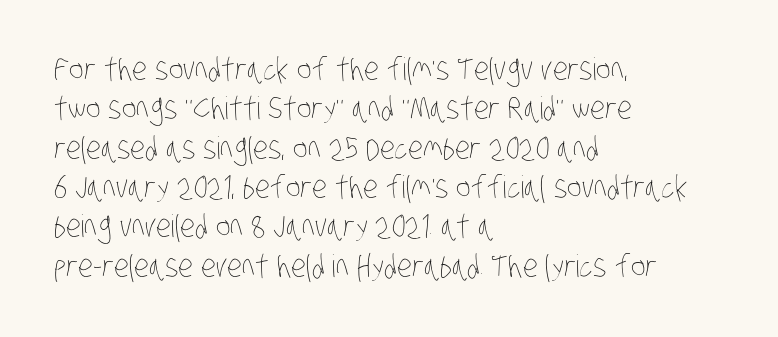
The image shows 31 px thin, condensed type; set left-aligned, normal line spacing (1.27x), normal letter spacing, not underlined; low stroke contrast and a large x-height.
